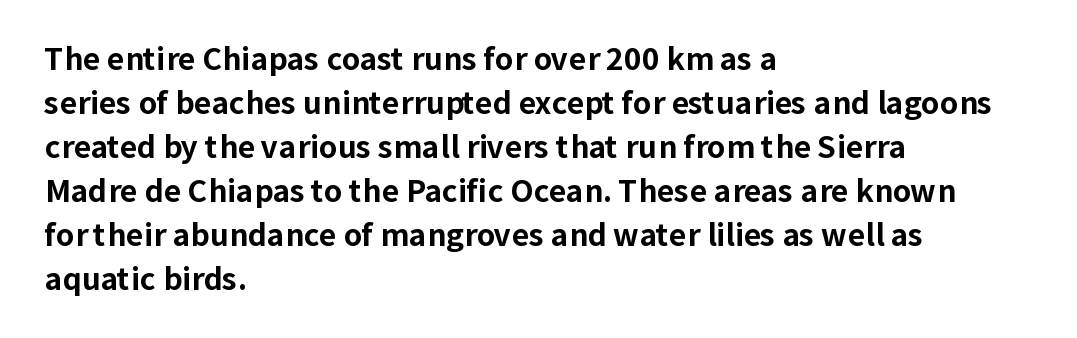
Q: Is the text bold? A: Yes.
Q: Is the text italic (slanted)? A: No, it is upright.
Q: Is the typeface a serif or a sans-serif typeface? A: Sans-serif.
Q: Is the text underlined? A: No.
Q: How is the paragraph aligned? A: Left-aligned.
Q: Is the spacing between letters normal or unusually wide? A: Normal.
Q: Is the spacing between lines tight, normal or loose? A: Normal.
Q: Width (condensed, normal, or wide)? A: Normal.
Q: Stroke contrast? A: Low.
Q: x-height? A: Medium.
Q: Monospaced? A: No.
